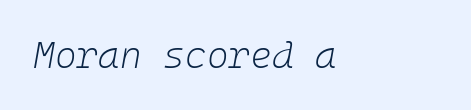
The image shows 37 px light type, italic (leaning right); set left-aligned, normal letter spacing, not underlined; low stroke contrast and a medium x-height.
